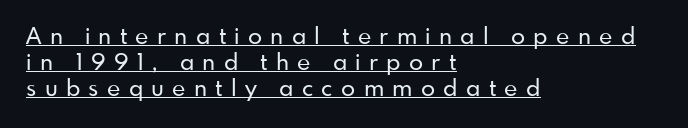
You can tell it's not italic because the verticals are truly vertical. Somebody hit Ctrl+U on this one — the words are underlined. Is there much room between lines? No — they nearly touch. Line beginnings align vertically; line endings do not. This rendering widens character spacing well past its baseline value.
